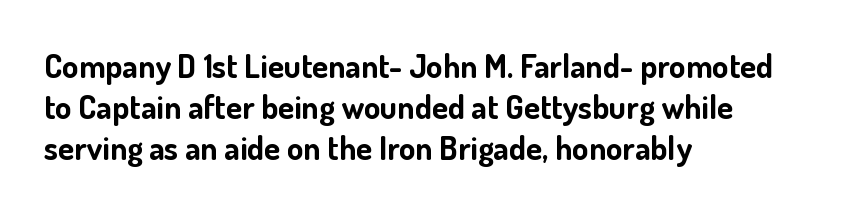
The image shows 33 px bold sans-serif type, upright; set left-aligned, normal line spacing (1.25x), normal letter spacing, not underlined; low stroke contrast and a small x-height.
